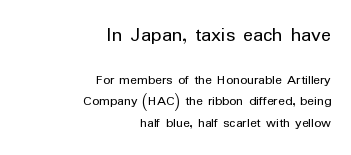
{"italic": "no", "bold": "no", "underline": "no", "align": "right", "line_spacing": "normal", "line_spacing_ratio": 1.56, "letter_spacing": "normal", "letter_spacing_em": 0.0, "larger_block": "first", "size_ratio": 1.5, "glyph_px": 21}
